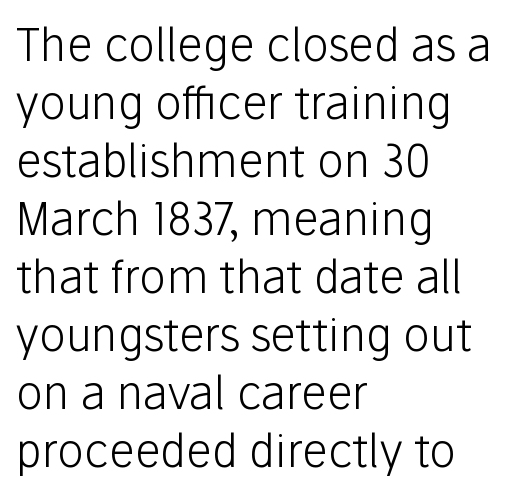
The image shows 45 px light sans-serif type, upright; set left-aligned, normal line spacing (1.29x), normal letter spacing, not underlined; low stroke contrast and a medium x-height.
